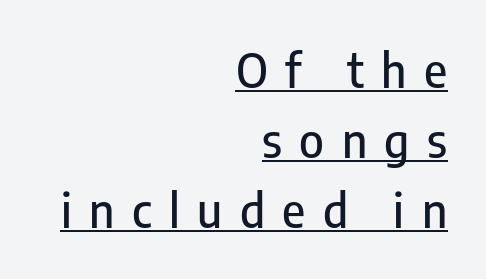
Substantial extra tracking has been applied to these lines. Underline: present. I'd call this a sans setting — the letters go barefoot. The setting favours the right margin, as signatures and pull-quotes sometimes do. The axis of the letterforms is exactly vertical.
